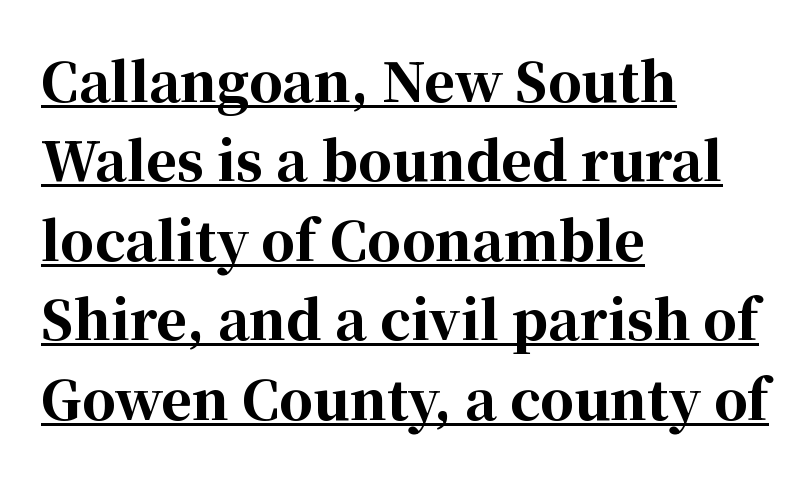
The image shows 53 px bold serif type, upright; set left-aligned, normal line spacing (1.5x), normal letter spacing, underlined; high stroke contrast and a medium x-height.
